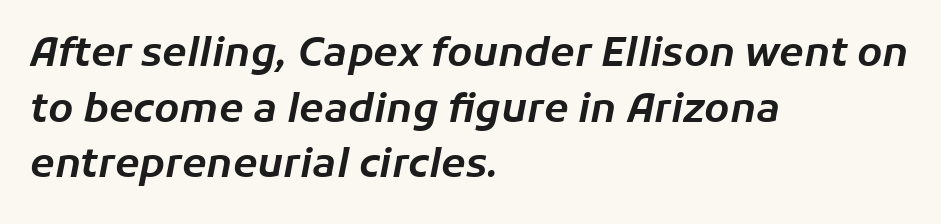
Q: Is the text italic (slanted)? A: Yes, it leans right by about 11 degrees.
Q: Is the text underlined? A: No.
Q: How is the paragraph aligned? A: Left-aligned.
Q: Is the spacing between letters normal or unusually wide? A: Normal.
Q: Is the spacing between lines tight, normal or loose? A: Normal.
Q: Width (condensed, normal, or wide)? A: Normal.
Q: Stroke contrast? A: Low.
Q: x-height? A: Medium.
Q: Monospaced? A: No.
